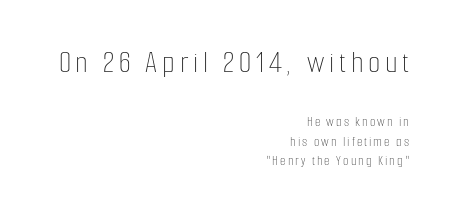
Q: Is the text bold? A: No.
Q: Is the text italic (slanted)? A: No, it is upright.
Q: Is the text underlined? A: No.
Q: How is the paragraph aligned? A: Right-aligned.
Q: Is the spacing between lines tight, normal or loose? A: Normal.
Q: Which block of text is set in a larger size, the first (top) or the second (bottom)? A: The first (top) one.
Q: Width (condensed, normal, or wide)? A: Condensed.
Q: Stroke contrast? A: Low.
Q: x-height? A: Medium.
Q: Monospaced? A: No.
